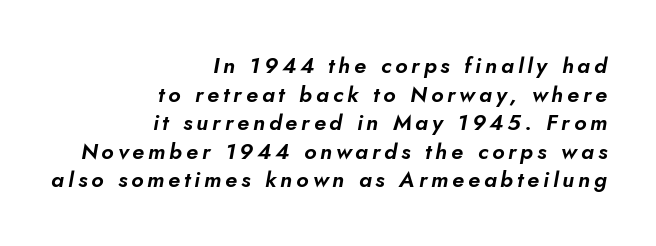
Q: Is the text italic (slanted)? A: Yes, it leans right by about 10 degrees.
Q: Is the text underlined? A: No.
Q: How is the paragraph aligned? A: Right-aligned.
Q: Is the spacing between lines tight, normal or loose? A: Normal.
